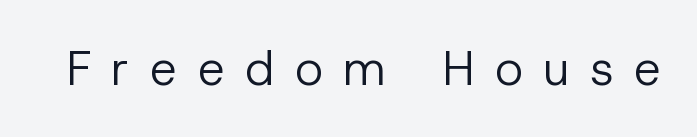
The image shows 48 px regular-weight sans-serif type, upright; set unusually wide letter spacing (+0.43 em), not underlined; low stroke contrast and a medium x-height.
